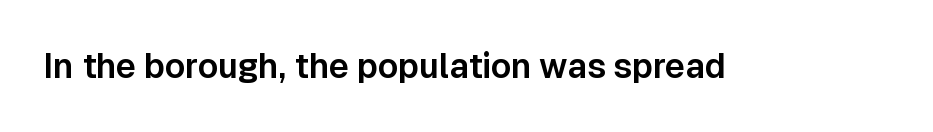
Look at the bottom of the vertical strokes: they stop flat, with no serifs. Just letters on the line, the space beneath them empty. A typesetter would call this proportional, since set widths differ per character. The lettering holds an erect, upright posture throughout. The horizontal fit of the characters is conventional and even.
